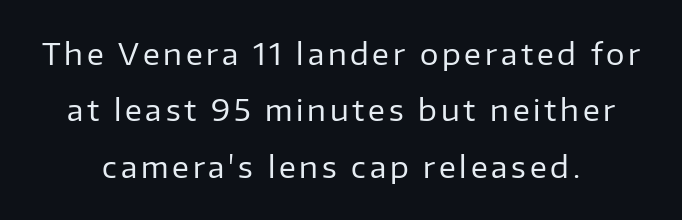
Q: Is the text bold? A: No.
Q: Is the text italic (slanted)? A: No, it is upright.
Q: Is the typeface a serif or a sans-serif typeface? A: Sans-serif.
Q: Is the text underlined? A: No.
Q: How is the paragraph aligned? A: Centered.
Q: Is the spacing between lines tight, normal or loose? A: Loose.
Q: Width (condensed, normal, or wide)? A: Normal.
Q: Stroke contrast? A: Low.
Q: x-height? A: Medium.
Q: Monospaced? A: No.
